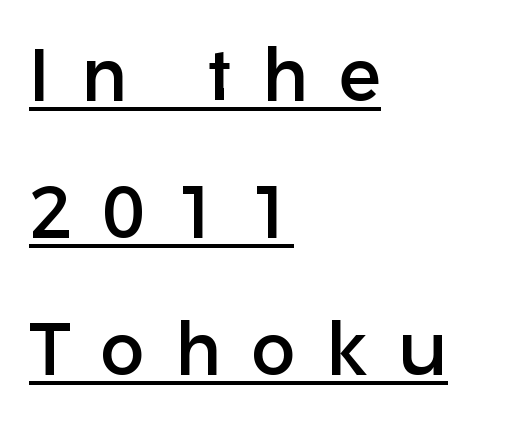
This sample has the flowing, uneven cadence of proportional lettering. This sample carries an underscore along the baseline area. The designer went with a sans here, leaving each stem footless. It's the straight-up-and-down kind of type. The horizontal fit of the characters is loose and conspicuously gappy. Layout note: lines flush left.
